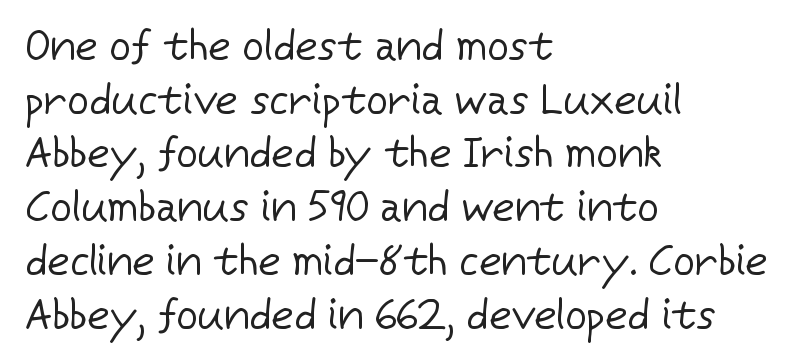
{"serif": "no", "italic": "no", "bold": "no", "weight": "regular", "width": "normal", "stroke_contrast": "low", "x_height": "medium", "monospaced": "no", "underline": "no", "align": "left", "line_spacing": "normal", "line_spacing_ratio": 1.25, "letter_spacing": "normal", "letter_spacing_em": 0.0, "glyph_px": 43}
